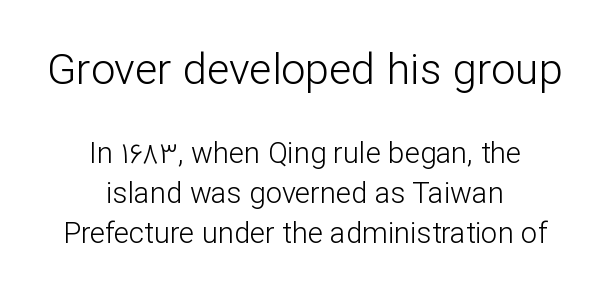
{"serif": "no", "italic": "no", "bold": "no", "weight": "light", "width": "normal", "stroke_contrast": "low", "x_height": "medium", "monospaced": "no", "underline": "no", "align": "center", "line_spacing": "normal", "line_spacing_ratio": 1.38, "letter_spacing": "normal", "letter_spacing_em": 0.0, "larger_block": "first", "size_ratio": 1.48, "glyph_px": 43}
